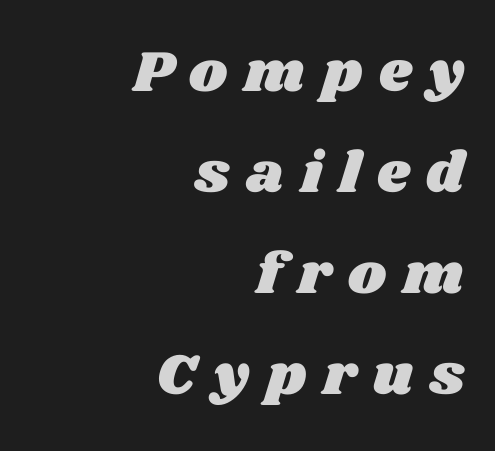
{"width": "wide", "stroke_contrast": "medium", "x_height": "large", "monospaced": "no", "underline": "no", "align": "right", "line_spacing_ratio": 1.74, "letter_spacing": "wide", "letter_spacing_em": 0.29, "glyph_px": 58}
